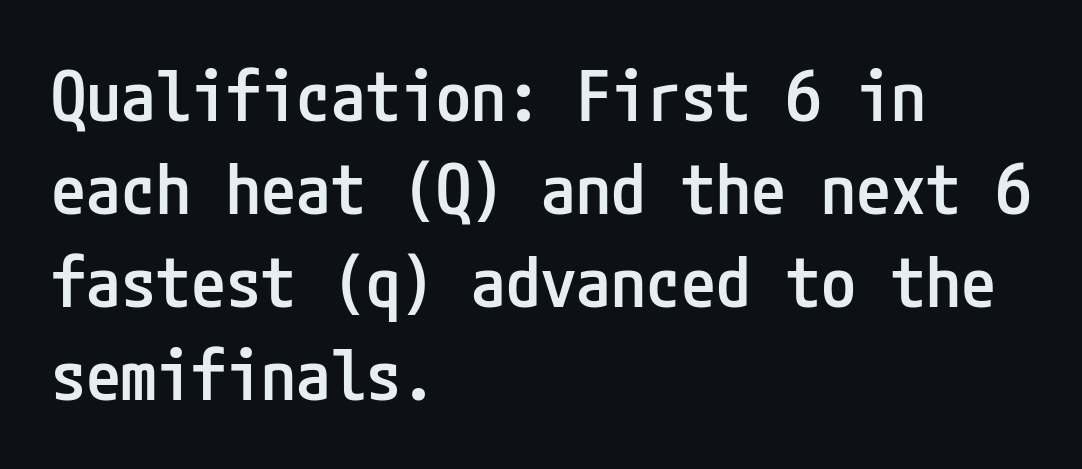
Strokes here are thickened, but only to semibold level. Check the space under the baseline: it is left empty. Glyph-to-glyph distance matches everyday printed text. The passage shown is typeset with a sans-serif family.
